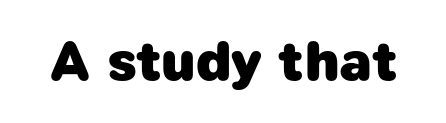
Q: Is the text bold? A: Yes.
Q: Is the typeface a serif or a sans-serif typeface? A: Sans-serif.
Q: Is the text underlined? A: No.
Q: Is the spacing between letters normal or unusually wide? A: Normal.
Q: Width (condensed, normal, or wide)? A: Normal.
Q: Stroke contrast? A: Low.
Q: x-height? A: Medium.
Q: Monospaced? A: No.
